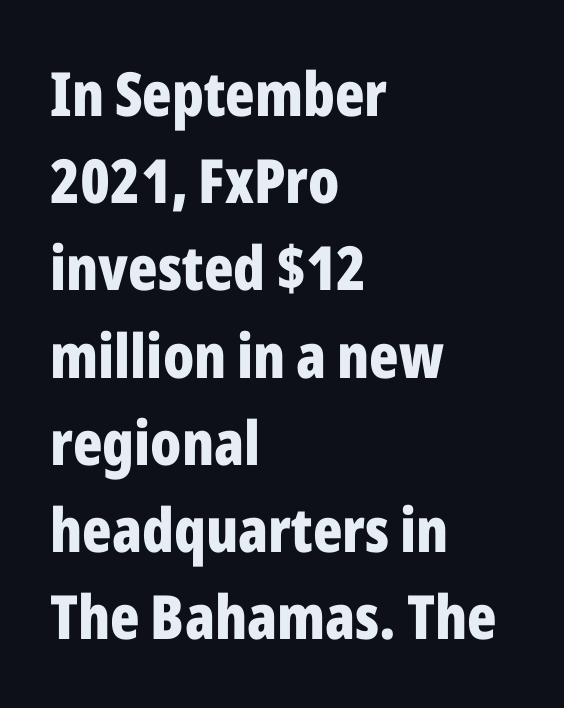
{"serif": "no", "italic": "no", "bold": "yes", "weight": "bold", "width": "condensed", "stroke_contrast": "low", "x_height": "medium", "monospaced": "no", "underline": "no", "align": "left", "line_spacing": "normal", "line_spacing_ratio": 1.43, "letter_spacing": "normal", "letter_spacing_em": 0.0, "glyph_px": 61}
